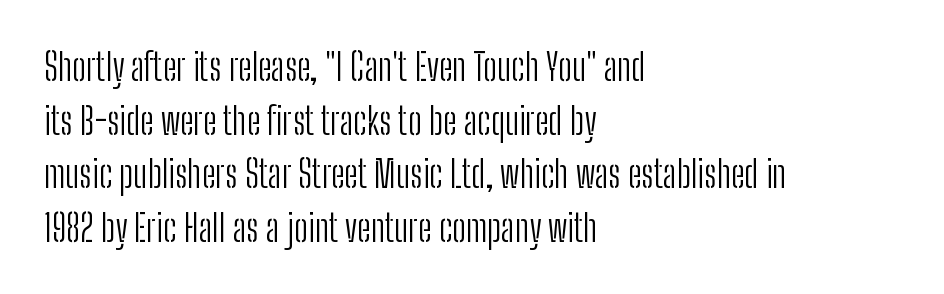
The image shows 37 px light, condensed sans-serif type, upright; set left-aligned, normal line spacing (1.45x), normal letter spacing, not underlined; low stroke contrast and a medium x-height.
